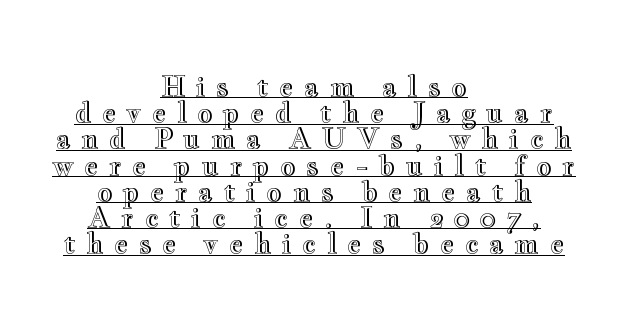
{"italic": "no", "underline": "yes", "align": "center", "line_spacing": "tight", "line_spacing_ratio": 0.97, "letter_spacing": "wide", "letter_spacing_em": 0.38, "glyph_px": 27}
